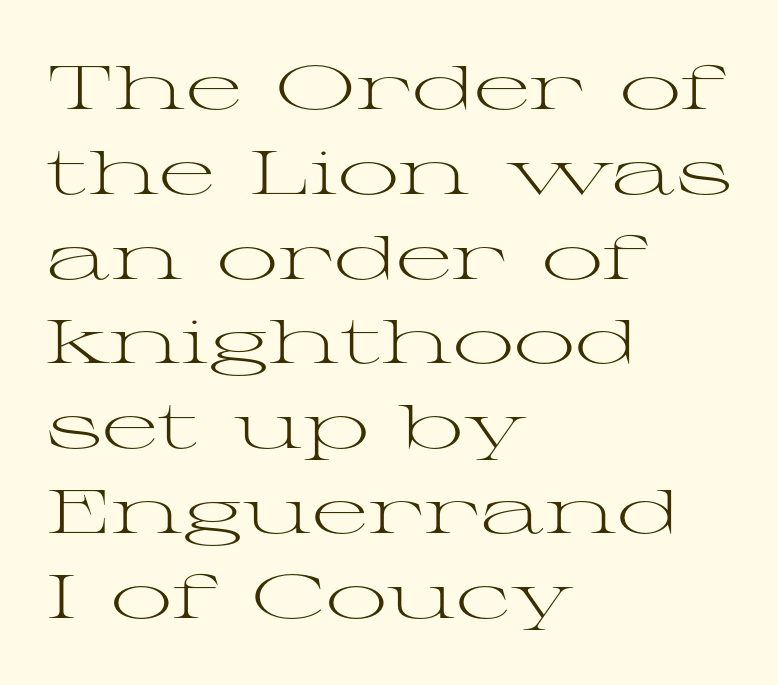
{"serif": "yes", "italic": "no", "bold": "no", "weight": "light", "width": "wide", "stroke_contrast": "medium", "x_height": "medium", "monospaced": "no", "underline": "no", "align": "left", "line_spacing": "normal", "line_spacing_ratio": 1.39, "letter_spacing": "normal", "letter_spacing_em": 0.0, "glyph_px": 61}
